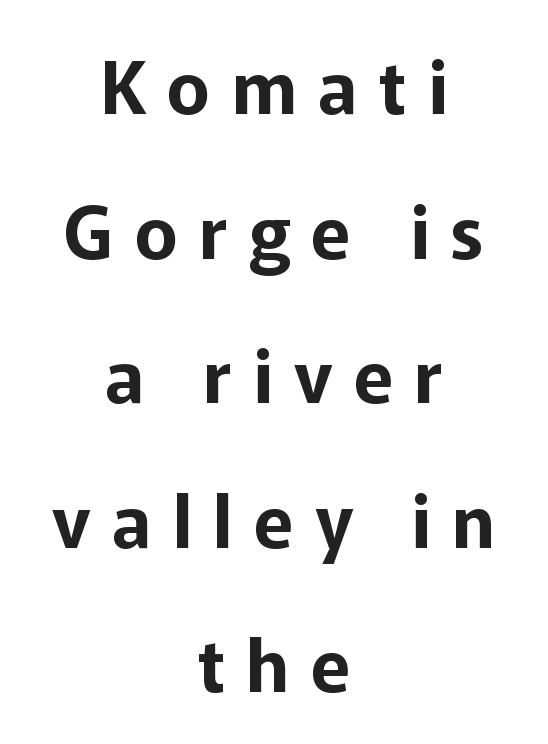
{"serif": "no", "italic": "no", "width": "normal", "stroke_contrast": "low", "x_height": "medium", "monospaced": "no", "underline": "no", "align": "center", "line_spacing": "loose", "line_spacing_ratio": 1.98, "letter_spacing": "wide", "letter_spacing_em": 0.29, "glyph_px": 73}
